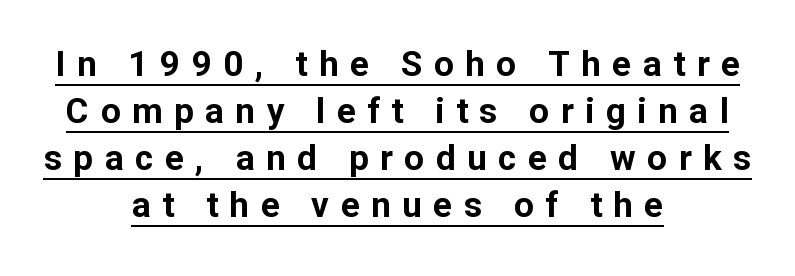
The image shows 35 px bold sans-serif type, upright; set centered, normal line spacing (1.34x), unusually wide letter spacing (+0.33 em), underlined; low stroke contrast and a medium x-height.
